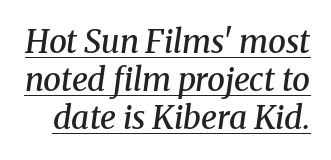
Observe the lean: these are italic letterforms. Slightly chunky letters — semibold, I'd say, not full bold. The passage shown is typeset with a serif family. Each letter keeps its own natural width here, so spacing adapts to shape.
